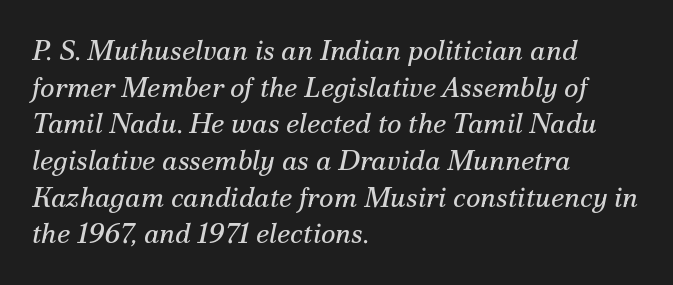
Line starts are locked; line ends wander. Observe the lean: these are italic letterforms. This sample keeps an unexceptional amount of space between lines. Any mark beneath the type? The region is blank. Caption: standard tracking, unaltered.
